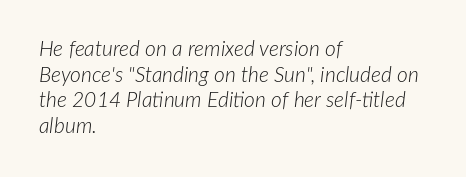
The image shows 21 px text type, italic (leaning right); set left-aligned, line spacing 1.22x, normal letter spacing, not underlined.
